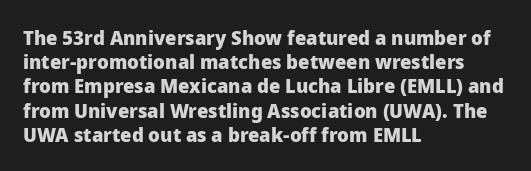
The image shows 20 px bold type, upright; set left-aligned, line spacing 1.21x, normal letter spacing, not underlined.
